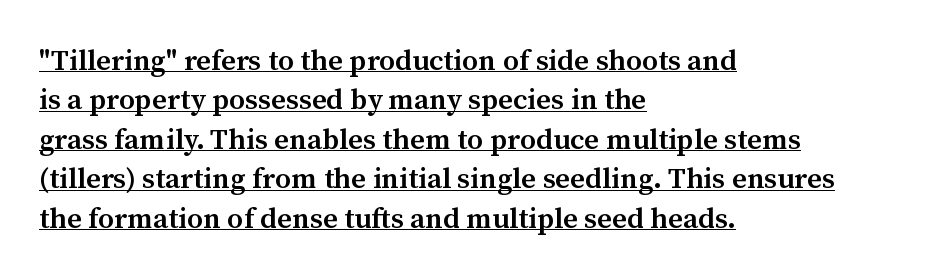
Q: Is the text bold? A: Semi-bold.
Q: Is the text italic (slanted)? A: No, it is upright.
Q: Is the typeface a serif or a sans-serif typeface? A: Serif.
Q: Is the text underlined? A: Yes.
Q: How is the paragraph aligned? A: Left-aligned.
Q: Is the spacing between letters normal or unusually wide? A: Normal.
Q: Is the spacing between lines tight, normal or loose? A: Normal.
Q: Width (condensed, normal, or wide)? A: Normal.
Q: Stroke contrast? A: Medium.
Q: x-height? A: Medium.
Q: Monospaced? A: No.
